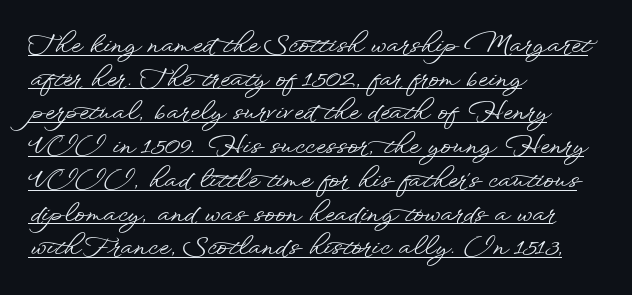
{"underline": "yes", "align": "left", "line_spacing": "normal", "line_spacing_ratio": 1.35, "letter_spacing": "normal", "letter_spacing_em": 0.0, "glyph_px": 25}
